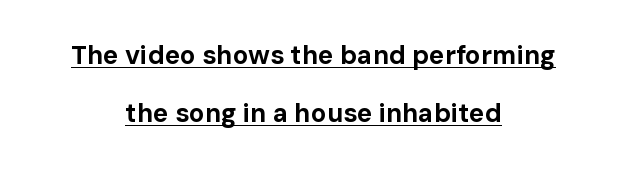
Horizontal alignment here is central, giving a formal, balanced look. The sample has been set heavy, in full bold. Every character sits straight up, as roman type does. The line texture is even and compact thanks to regular tracking.
